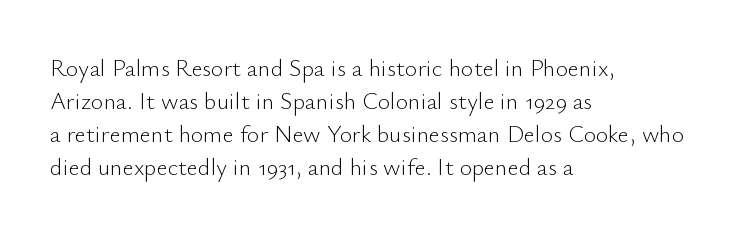
These lines stack with their left ends in a neat column. Letters rest on an invisible, unmarked baseline. The lines sit at an ordinary, default distance from one another. The type sits square on the baseline with zero lean. No letter is thick-stroked: the sample isn't bold. Default kerning and tracking; the words read as compact shapes.
